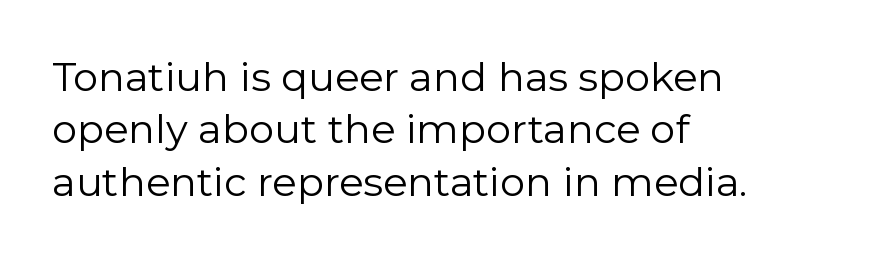
In terms of leading, this rendering sits right in the middle. This sample has the flowing, uneven cadence of proportional lettering. I'd call this a sans setting — the letters go barefoot. No chunkiness to these letters — they're not bold. Teacher's note: observe the even left margin — that is flush-left alignment.
